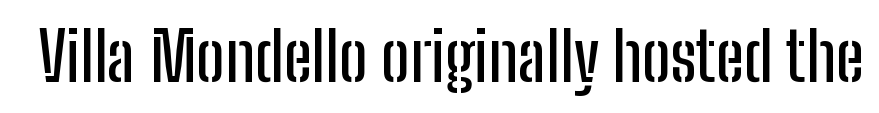
The image shows 67 px condensed sans-serif type, upright; set normal letter spacing, not underlined; low stroke contrast and a medium x-height.
